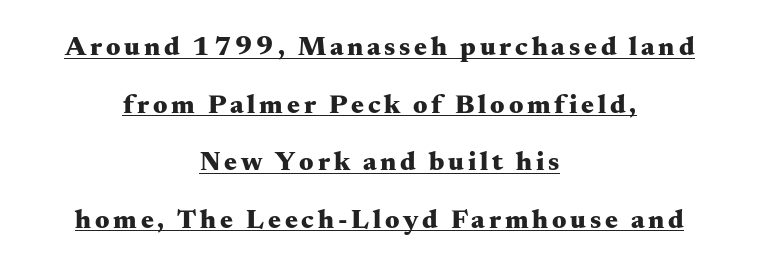
The image shows 27 px bold type, upright; set centered, loose line spacing (2.13x), underlined.
